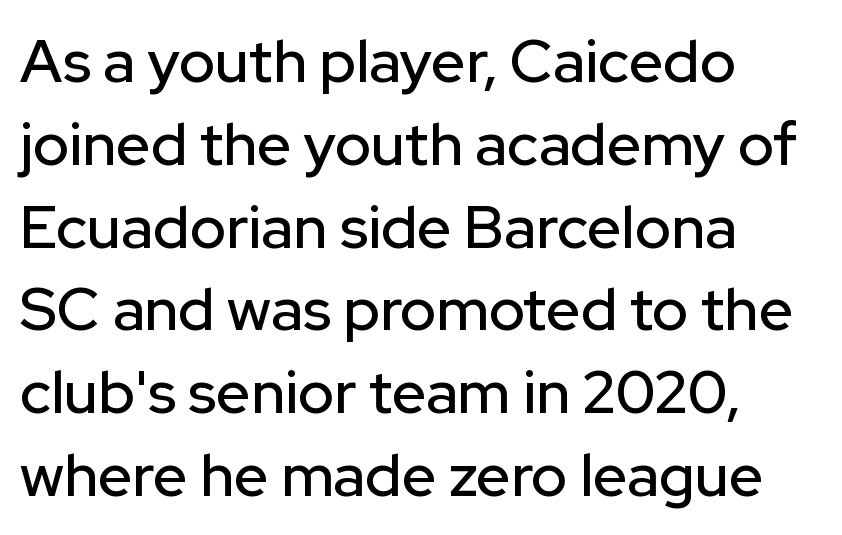
Character widths vary here, with narrow letters taking less room than wide ones. The words here are not underlined. The letters stand straight up with perfectly vertical stems. The rows are spaced the way most documents space them. The compositor pushed each line to the left boundary. There is no visible air inserted between adjacent glyphs.
